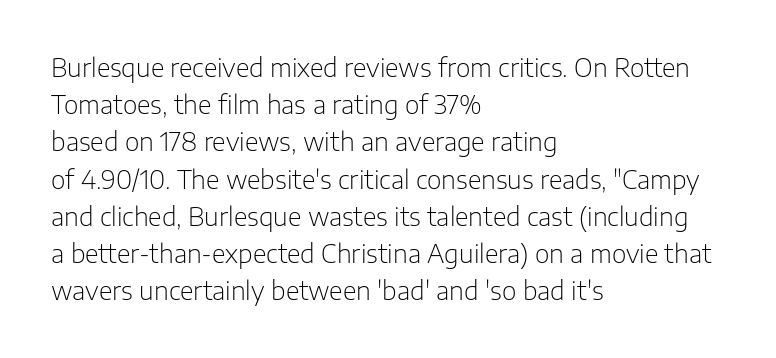
Q: Is the text bold? A: No.
Q: Is the text italic (slanted)? A: No, it is upright.
Q: Is the text underlined? A: No.
Q: How is the paragraph aligned? A: Left-aligned.
Q: Is the spacing between letters normal or unusually wide? A: Normal.
Q: Is the spacing between lines tight, normal or loose? A: Normal.
